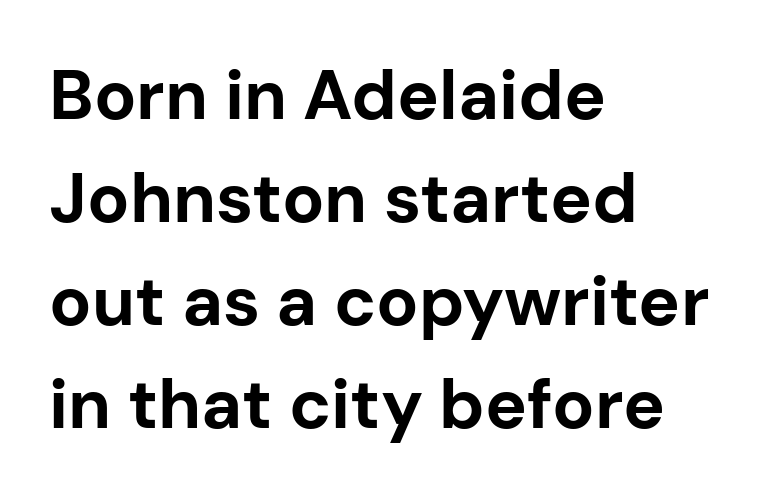
Is this a fixed-width face? No — the glyphs have proportional, varying widths. Nothing sits at the stroke ends, so this counts as sans-serif. Short and long lines alike share a common starting point at left. Descenders are the only things crossing below the line. Compared with an ordinary text face, these strokes are far heavier — a full bold.
